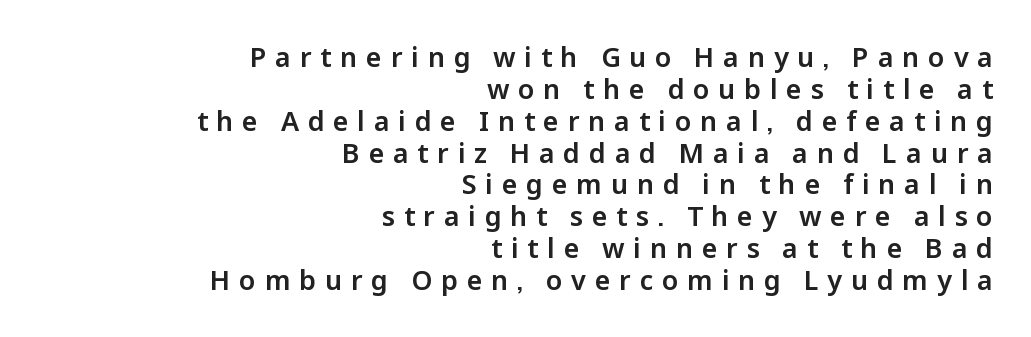
Q: Is the text italic (slanted)? A: No, it is upright.
Q: Is the text underlined? A: No.
Q: How is the paragraph aligned? A: Right-aligned.
Q: Is the spacing between letters normal or unusually wide? A: Unusually wide.
